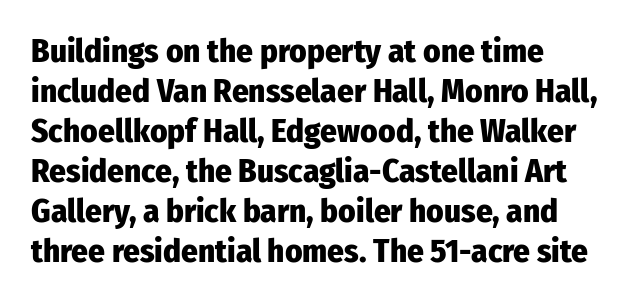
{"serif": "no", "italic": "no", "bold": "yes", "weight": "heavy", "width": "condensed", "stroke_contrast": "low", "x_height": "medium", "monospaced": "no", "underline": "no", "line_spacing_ratio": 1.21, "letter_spacing": "normal", "letter_spacing_em": 0.0, "glyph_px": 33}
